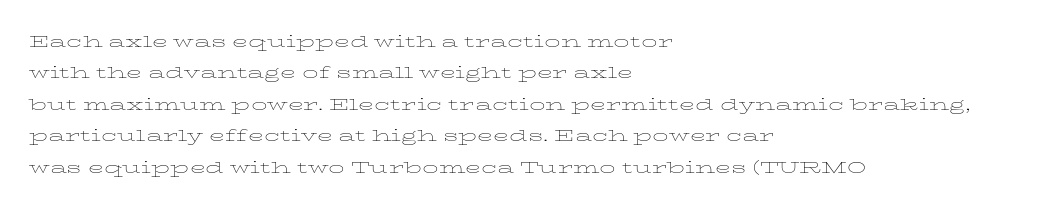
The image shows 21 px text type, upright; set left-aligned, normal line spacing (1.5x), normal letter spacing, not underlined.
